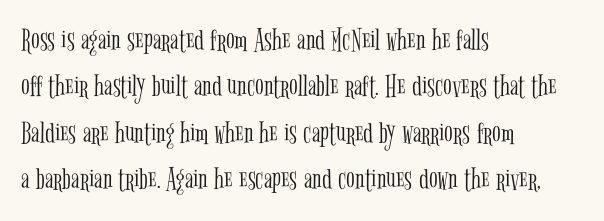
A roman cut, with each character standing at attention. The font is comparable to plain body text, perhaps lighter. The zone under the glyphs is completely vacant. Spacing between characters is what you'd get straight out of the box. Casual observation: everything's shoved over to the left.
